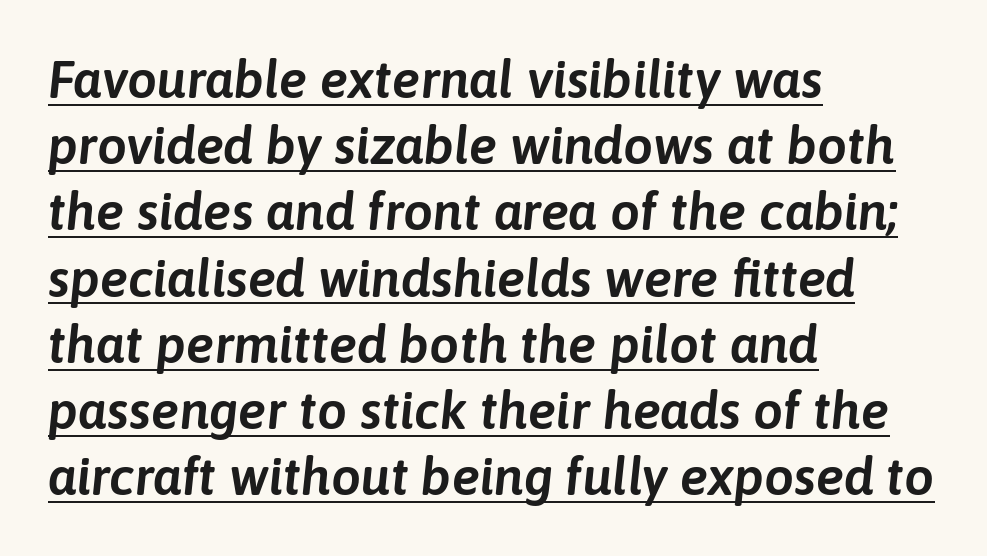
Q: Is the text italic (slanted)? A: Yes, it leans right by about 6 degrees.
Q: Is the text underlined? A: Yes.
Q: How is the paragraph aligned? A: Left-aligned.
Q: Is the spacing between letters normal or unusually wide? A: Normal.
Q: Is the spacing between lines tight, normal or loose? A: Normal.
Q: Width (condensed, normal, or wide)? A: Normal.
Q: Stroke contrast? A: Low.
Q: x-height? A: Medium.
Q: Monospaced? A: No.
